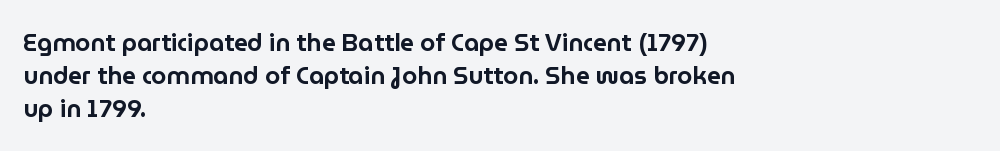
Q: Is the text italic (slanted)? A: No, it is upright.
Q: Is the text underlined? A: No.
Q: How is the paragraph aligned? A: Left-aligned.
Q: Is the spacing between letters normal or unusually wide? A: Normal.
Q: Is the spacing between lines tight, normal or loose? A: Normal.
